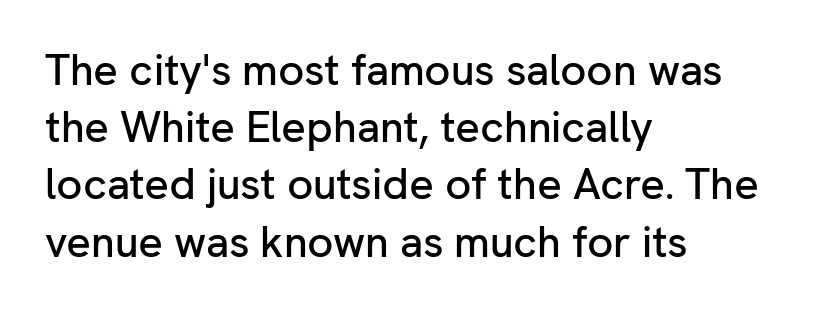
A student would call this left alignment; a typographer would say flush left, rag right. The type is set solid horizontally, with unmodified tracking. Note the varied advance widths — an 'i' is clearly narrower than an 'm'. The axis of the letterforms is exactly vertical. Just letters on the line, the space beneath them empty.
